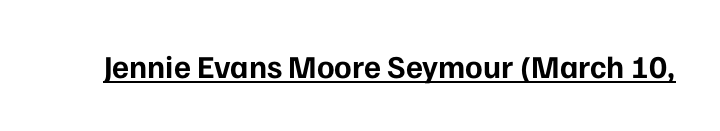
{"serif": "no", "italic": "no", "bold": "yes", "weight": "bold", "width": "normal", "stroke_contrast": "low", "x_height": "medium", "monospaced": "no", "underline": "yes", "letter_spacing": "normal", "letter_spacing_em": 0.0, "glyph_px": 32}
